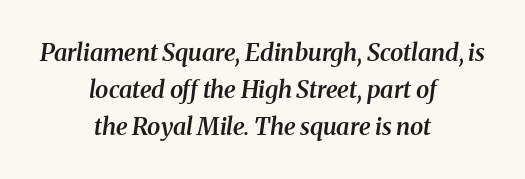
The image shows 24 px text type, italic (leaning right); set centered, normal line spacing (1.54x), normal letter spacing, not underlined.
